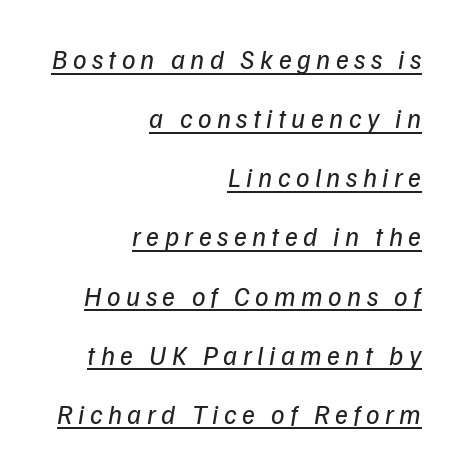
Yep, that's italic — everything's leaning. Like a heading marked for emphasis, these lines bear an underscore. The font is comparable to plain body text, perhaps lighter. Here the glyphs are tracked loosely, breaking word shapes into spaced letters.
